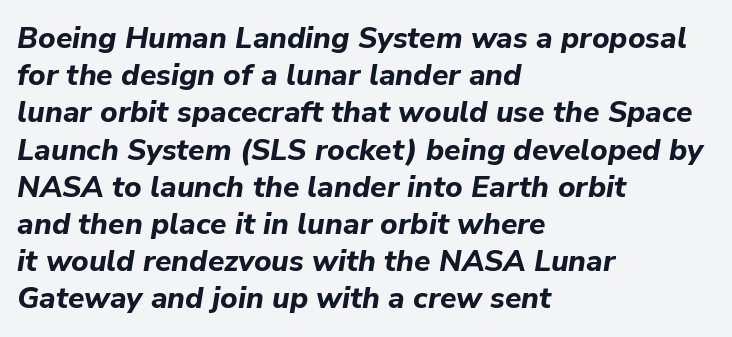
{"italic": "yes", "lean": "right", "slant_degrees": 9, "bold": "yes", "weight": "bold", "width": "normal", "stroke_contrast": "low", "x_height": "medium", "monospaced": "no", "underline": "no", "align": "left", "line_spacing_ratio": 1.24, "letter_spacing": "normal", "letter_spacing_em": 0.0, "glyph_px": 30}
